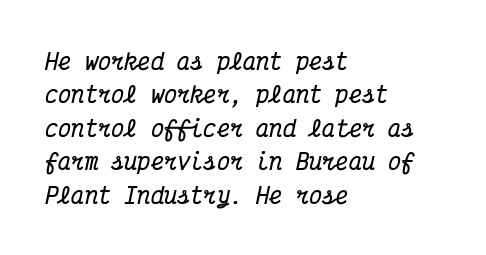
{"italic": "yes", "lean": "right", "slant_degrees": 12, "bold": "yes", "underline": "no", "align": "left", "line_spacing": "normal", "line_spacing_ratio": 1.52, "letter_spacing": "normal", "letter_spacing_em": 0.0, "glyph_px": 22}
